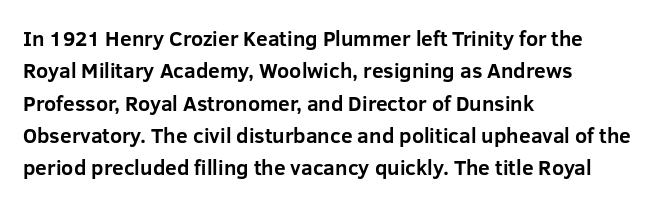
{"italic": "no", "bold": "yes", "underline": "no", "align": "left", "line_spacing": "normal", "line_spacing_ratio": 1.54, "letter_spacing": "normal", "letter_spacing_em": 0.0, "glyph_px": 21}
